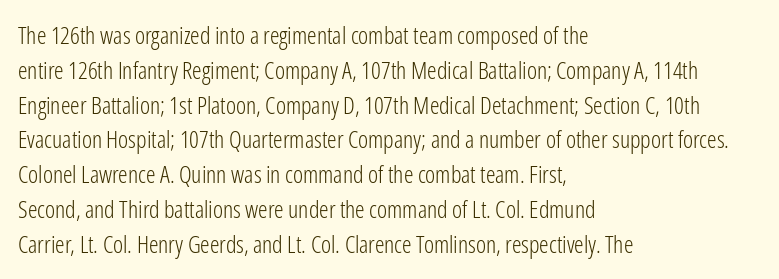
{"italic": "no", "bold": "no", "underline": "no", "align": "left", "line_spacing": "normal", "line_spacing_ratio": 1.45, "letter_spacing": "normal", "letter_spacing_em": 0.0, "glyph_px": 24}
